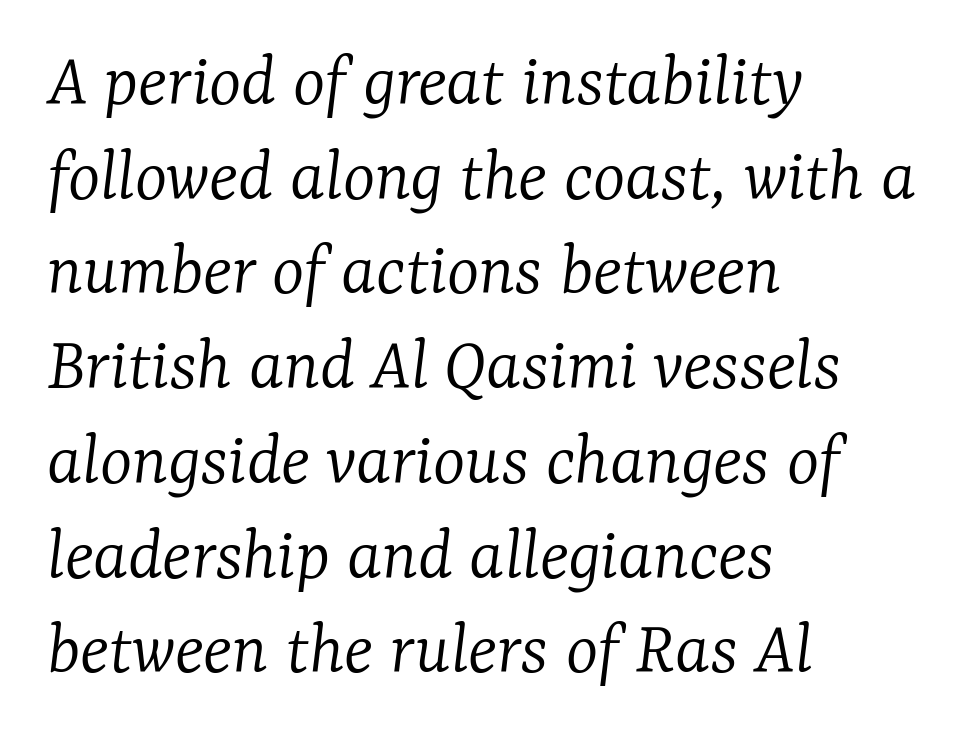
The image shows 77 px light serif type, italic (leaning right); set left-aligned, line spacing 1.23x, normal letter spacing, not underlined; low stroke contrast and a medium x-height.
